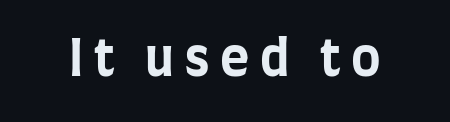
{"serif": "no", "italic": "no", "bold": "yes", "weight": "bold", "width": "condensed", "stroke_contrast": "low", "x_height": "large", "monospaced": "no", "underline": "no", "letter_spacing": "wide", "letter_spacing_em": 0.2, "glyph_px": 50}
